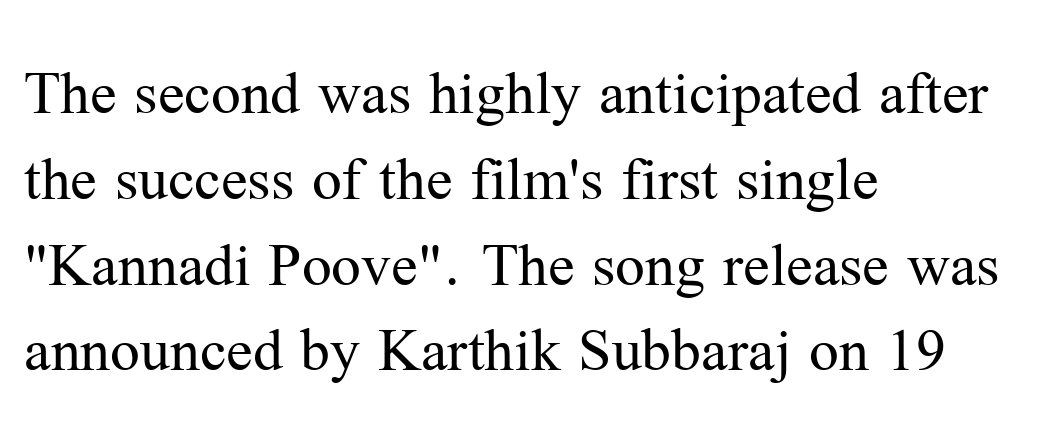
{"serif": "yes", "italic": "no", "bold": "no", "weight": "regular", "width": "normal", "stroke_contrast": "medium", "x_height": "medium", "monospaced": "no", "underline": "no", "align": "left", "line_spacing": "normal", "line_spacing_ratio": 1.3, "letter_spacing": "normal", "letter_spacing_em": 0.0, "glyph_px": 66}
